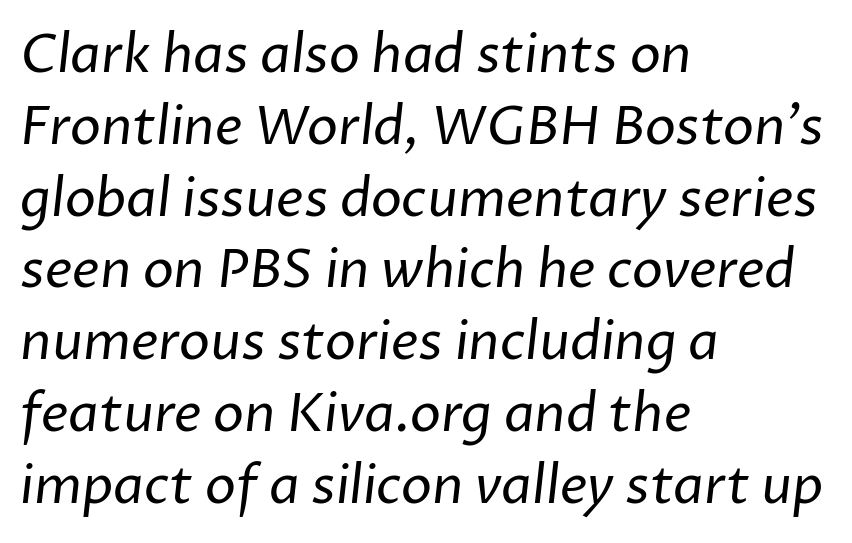
Q: Is the text bold? A: No.
Q: Is the typeface a serif or a sans-serif typeface? A: Sans-serif.
Q: Is the text underlined? A: No.
Q: How is the paragraph aligned? A: Left-aligned.
Q: Is the spacing between letters normal or unusually wide? A: Normal.
Q: Is the spacing between lines tight, normal or loose? A: Normal.
Q: Width (condensed, normal, or wide)? A: Normal.
Q: Stroke contrast? A: Low.
Q: x-height? A: Medium.
Q: Monospaced? A: No.
